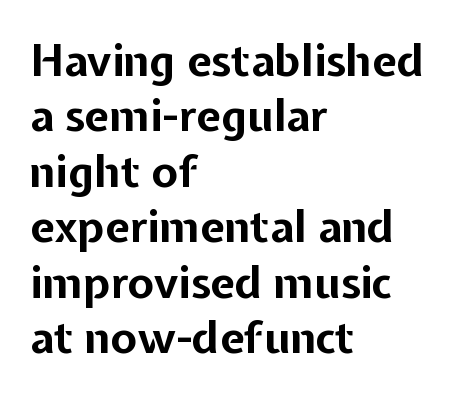
The image shows 44 px bold sans-serif type, upright; set left-aligned, normal line spacing (1.26x), normal letter spacing, not underlined; low stroke contrast and a medium x-height.
